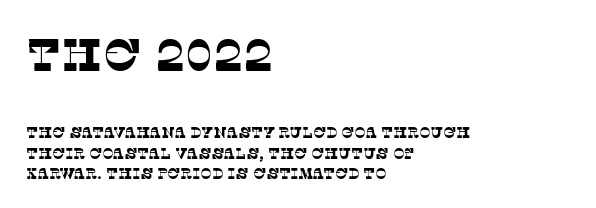
Q: Is the text bold? A: No.
Q: Is the typeface a serif or a sans-serif typeface? A: Serif.
Q: Is the text underlined? A: No.
Q: How is the paragraph aligned? A: Left-aligned.
Q: Is the spacing between letters normal or unusually wide? A: Normal.
Q: Is the spacing between lines tight, normal or loose? A: Normal.
Q: Which block of text is set in a larger size, the first (top) or the second (bottom)? A: The first (top) one.
Q: Width (condensed, normal, or wide)? A: Normal.
Q: Stroke contrast? A: Low.
Q: x-height? A: Large.
Q: Monospaced? A: No.
